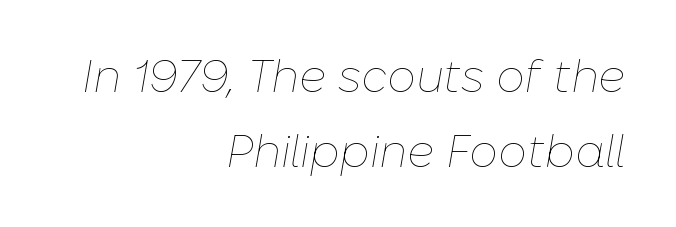
The image shows 45 px thin type, italic (leaning right); set right-aligned, normal line spacing (1.66x), normal letter spacing, not underlined; low stroke contrast and a medium x-height.
